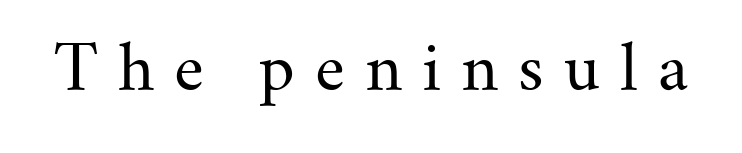
The image shows 62 px regular-weight serif type, upright; set unusually wide letter spacing (+0.32 em), not underlined; medium stroke contrast and a small x-height.
